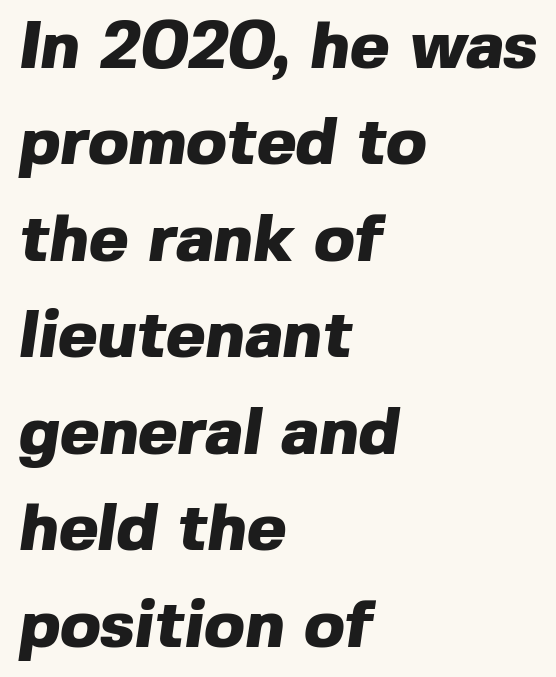
The image shows 67 px heavy sans-serif type; set left-aligned, normal line spacing (1.44x), normal letter spacing, not underlined; a medium x-height.
